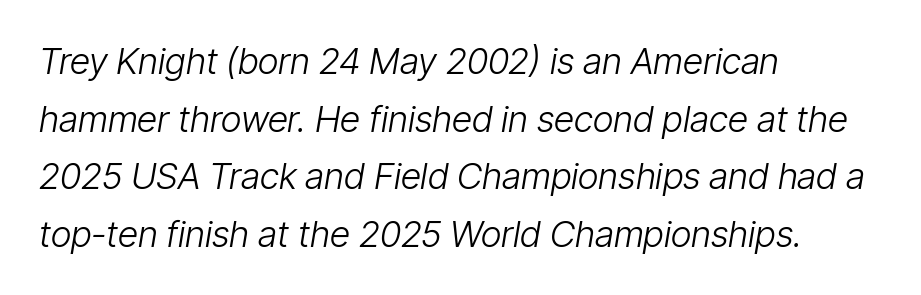
The image shows 36 px light, condensed type, italic (leaning right); set left-aligned, normal line spacing (1.6x), normal letter spacing, not underlined; low stroke contrast and a medium x-height.
